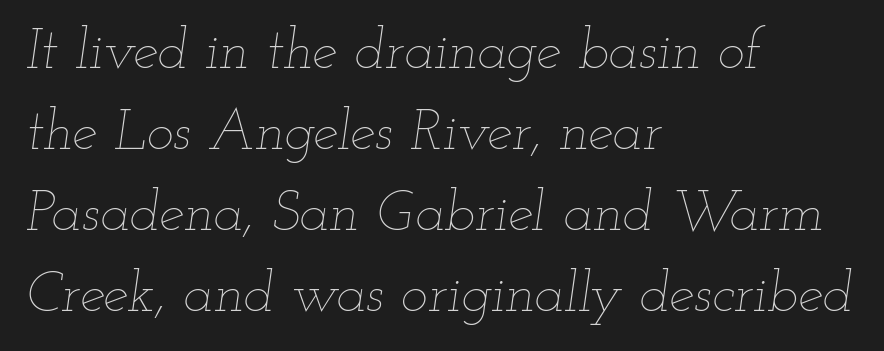
Q: Is the text bold? A: No.
Q: Is the text italic (slanted)? A: Yes, it leans right by about 12 degrees.
Q: Is the text underlined? A: No.
Q: How is the paragraph aligned? A: Left-aligned.
Q: Is the spacing between letters normal or unusually wide? A: Normal.
Q: Is the spacing between lines tight, normal or loose? A: Normal.
Q: Width (condensed, normal, or wide)? A: Wide.
Q: Stroke contrast? A: Low.
Q: x-height? A: Small.
Q: Monospaced? A: No.
